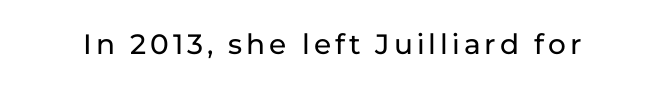
The image shows 28 px sans-serif type, upright; set not underlined; low stroke contrast and a medium x-height.
